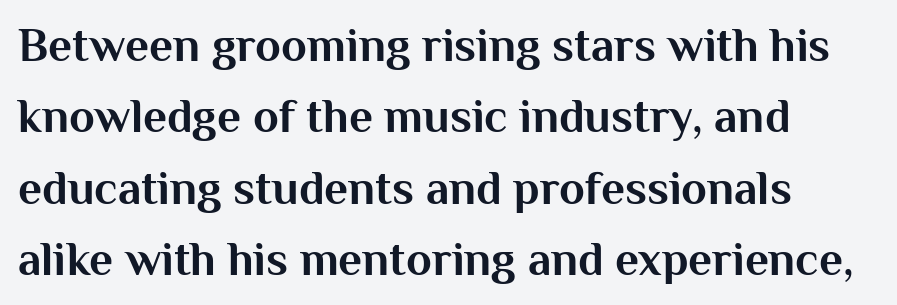
Q: Is the text bold? A: Yes.
Q: Is the text italic (slanted)? A: No, it is upright.
Q: Is the typeface a serif or a sans-serif typeface? A: Sans-serif.
Q: Is the text underlined? A: No.
Q: How is the paragraph aligned? A: Left-aligned.
Q: Is the spacing between letters normal or unusually wide? A: Normal.
Q: Is the spacing between lines tight, normal or loose? A: Normal.
Q: Width (condensed, normal, or wide)? A: Normal.
Q: Stroke contrast? A: Medium.
Q: x-height? A: Medium.
Q: Monospaced? A: No.
